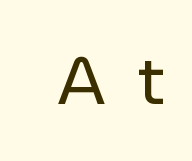
This is the regular roman posture of the typeface. Only glyphs here, with clear space below each row. The face used here is a sans, in the tradition of grotesques and geometrics. The letters advance in unequal steps, a hallmark of proportional type. The face looks like a standard text weight, possibly lighter. Honestly, the letter spacing is so wide it's the main thing you notice.
